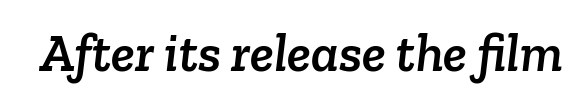
{"serif": "yes", "width": "normal", "stroke_contrast": "low", "x_height": "medium", "monospaced": "no", "underline": "no", "letter_spacing": "normal", "letter_spacing_em": 0.0, "glyph_px": 54}
